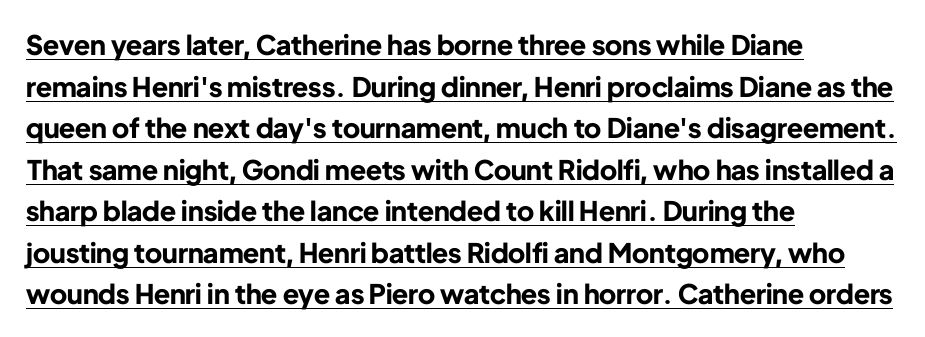
{"italic": "no", "bold": "yes", "underline": "yes", "align": "left", "line_spacing": "normal", "line_spacing_ratio": 1.54, "letter_spacing": "normal", "letter_spacing_em": 0.0, "glyph_px": 27}
